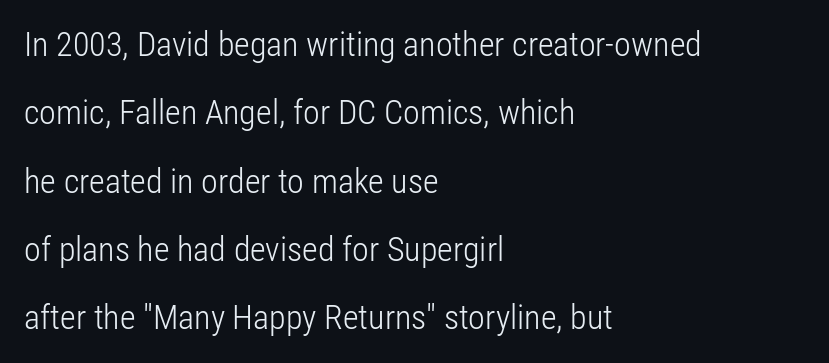
{"serif": "no", "italic": "no", "bold": "no", "weight": "light", "width": "condensed", "stroke_contrast": "low", "x_height": "medium", "monospaced": "no", "underline": "no", "align": "left", "line_spacing": "loose", "line_spacing_ratio": 2.01, "letter_spacing": "normal", "letter_spacing_em": 0.0, "glyph_px": 34}
